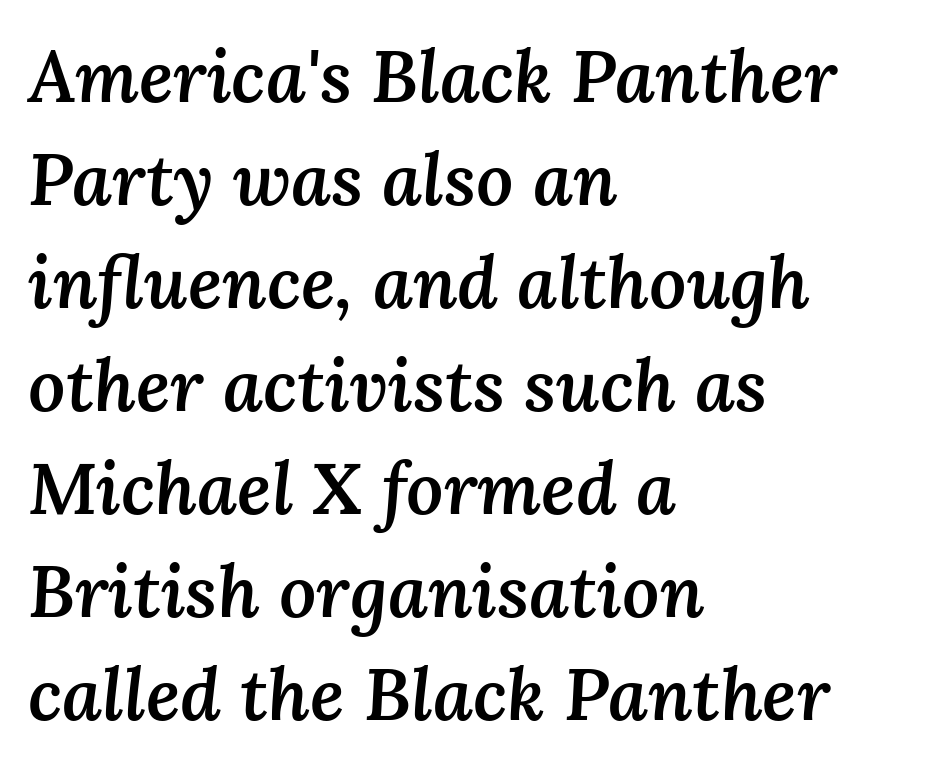
{"italic": "yes", "lean": "right", "slant_degrees": 3, "bold": "semi", "weight": "semibold", "width": "normal", "stroke_contrast": "medium", "x_height": "medium", "monospaced": "no", "underline": "no", "align": "left", "line_spacing": "normal", "line_spacing_ratio": 1.41, "letter_spacing": "normal", "letter_spacing_em": 0.0, "glyph_px": 73}
